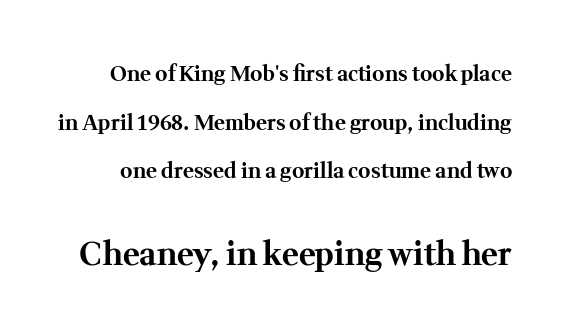
Q: Is the text bold? A: Yes.
Q: Is the text italic (slanted)? A: No, it is upright.
Q: Is the typeface a serif or a sans-serif typeface? A: Serif.
Q: Is the text underlined? A: No.
Q: Is the spacing between letters normal or unusually wide? A: Normal.
Q: Is the spacing between lines tight, normal or loose? A: Loose.
Q: Which block of text is set in a larger size, the first (top) or the second (bottom)? A: The second (bottom) one.
Q: Width (condensed, normal, or wide)? A: Normal.
Q: Stroke contrast? A: Medium.
Q: x-height? A: Medium.
Q: Monospaced? A: No.
